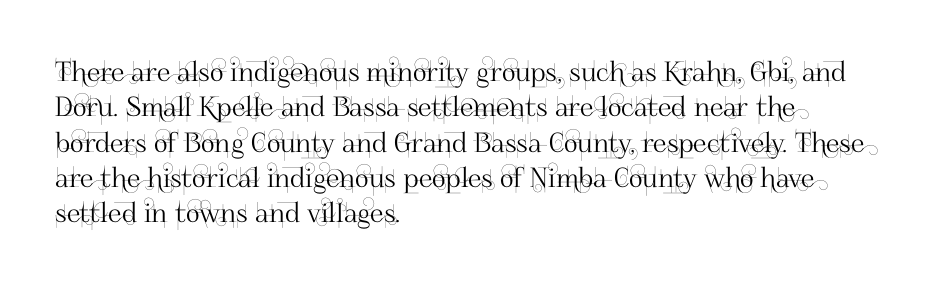
The image shows 27 px text type, upright; set left-aligned, normal line spacing (1.31x), normal letter spacing, not underlined.
